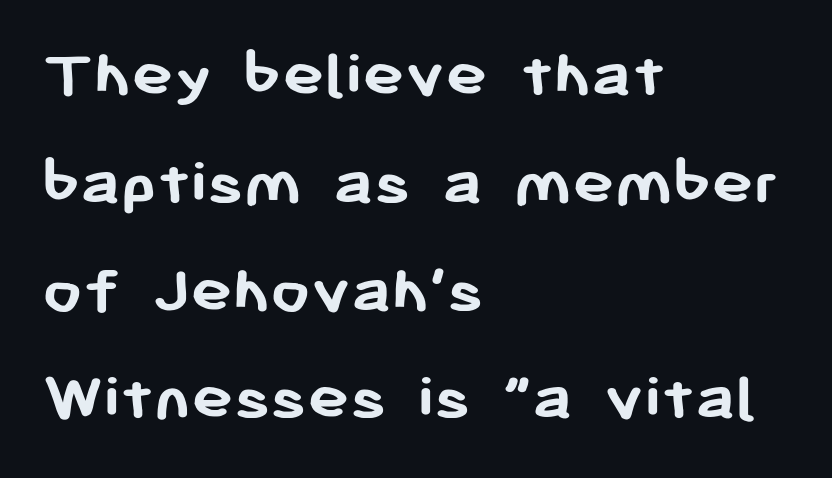
Q: Is the text bold? A: Yes.
Q: Is the text italic (slanted)? A: No, it is upright.
Q: Is the typeface a serif or a sans-serif typeface? A: Sans-serif.
Q: Is the text underlined? A: No.
Q: How is the paragraph aligned? A: Left-aligned.
Q: Is the spacing between letters normal or unusually wide? A: Normal.
Q: Is the spacing between lines tight, normal or loose? A: Normal.
Q: Width (condensed, normal, or wide)? A: Normal.
Q: Stroke contrast? A: Low.
Q: x-height? A: Medium.
Q: Monospaced? A: No.
